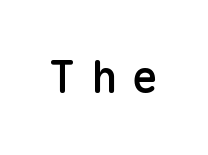
The rendering shows plain stroke endings on the letterforms — a sans-serif design. Check under the words: just untouched page. Ascenders rise straight up at ninety degrees. Letter spacing: wide. Every character here occupies the same horizontal width, giving the sample a typewriter-like rhythm.
